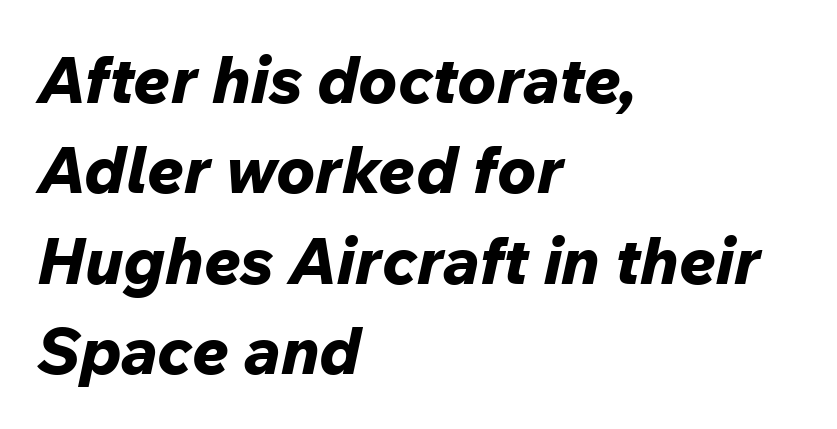
{"italic": "yes", "lean": "right", "slant_degrees": 12, "bold": "yes", "weight": "bold", "width": "normal", "stroke_contrast": "low", "x_height": "medium", "monospaced": "no", "underline": "no", "align": "left", "line_spacing": "normal", "line_spacing_ratio": 1.39, "letter_spacing": "normal", "letter_spacing_em": 0.0, "glyph_px": 65}
